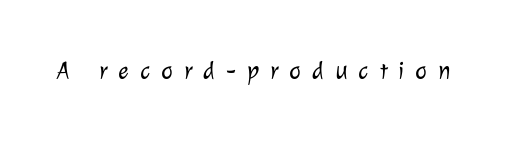
The tracking reads as deliberately expanded to a designer's eye. Clear beneath every line of the passage. The font is comparable to plain body text, perhaps lighter.
